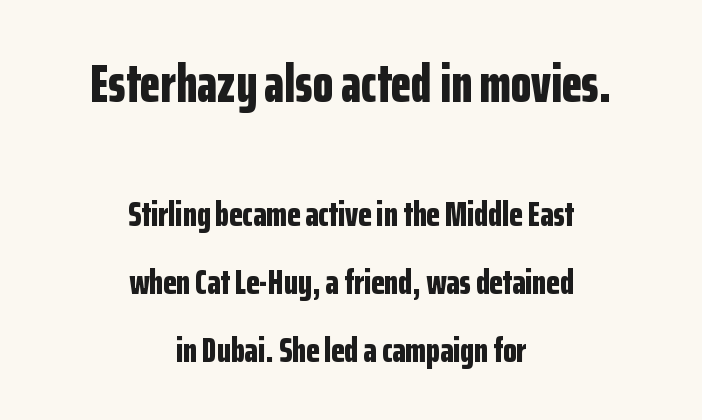
The image shows 53 px bold, condensed sans-serif type, upright; set centered, loose line spacing (1.94x), normal letter spacing, not underlined; the first (top) block is 1.51x larger; low stroke contrast and a medium x-height.
